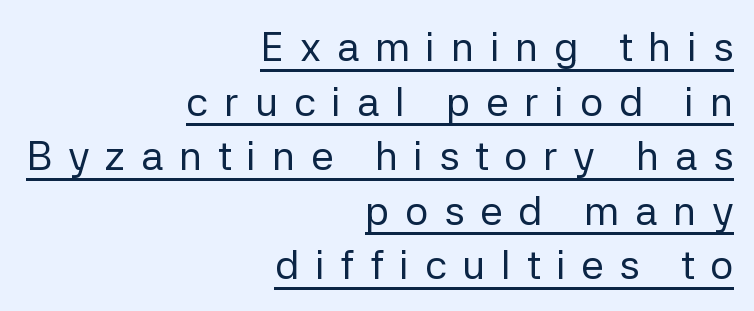
Every word sits above its own underline. Grotesque or geometric, the face here clearly has no serifs. Each stroke keeps to a modest, everyday thickness or less. Nope, not italic — everything's standing straight. The letters advance in unequal steps, a hallmark of proportional type. The lines are quadded right.
